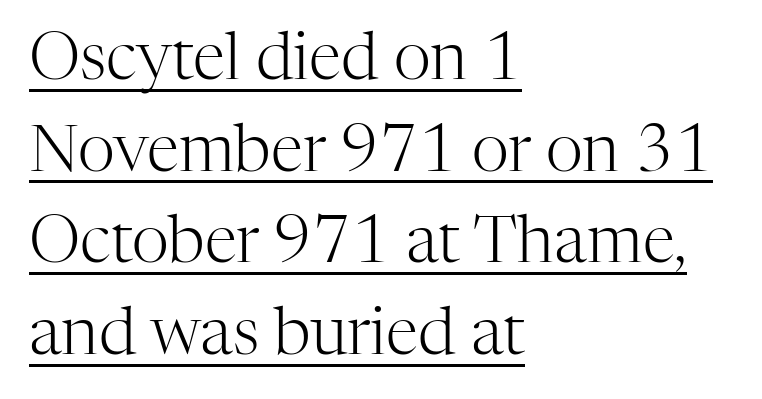
{"serif": "yes", "italic": "no", "bold": "no", "weight": "light", "width": "normal", "stroke_contrast": "high", "x_height": "medium", "monospaced": "no", "underline": "yes", "align": "left", "line_spacing": "normal", "line_spacing_ratio": 1.41, "letter_spacing": "normal", "letter_spacing_em": 0.0, "glyph_px": 65}
